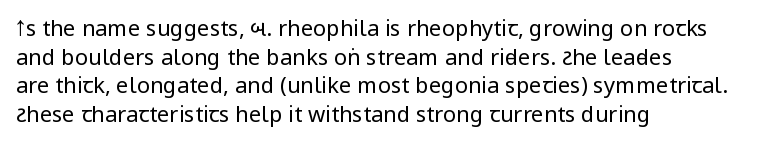
Check the space under the baseline: it is left empty. Characters follow at the spacing the type designer built in. These glyphs show unthickened strokes, regular width or finer. This is the regular roman posture of the typeface. A typesetter would call this leading conventional body-copy spacing. The compositor pushed each line to the left boundary.
